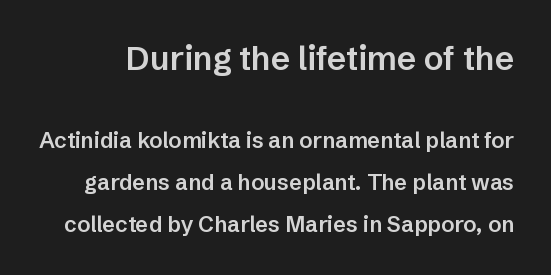
The image shows 33 px semibold sans-serif type, upright; set loose line spacing (1.9x), normal letter spacing, not underlined; the first (top) block is 1.5x larger; low stroke contrast and a medium x-height.
